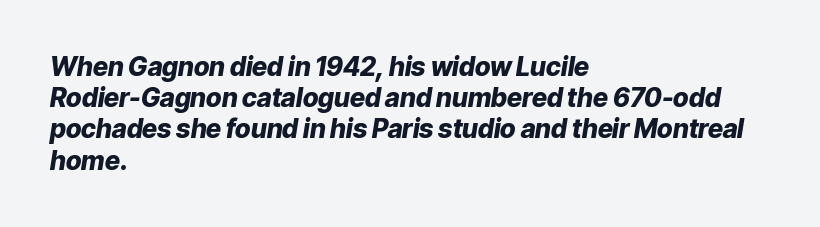
The image shows 26 px bold type, italic (leaning right); set left-aligned, line spacing 1.2x, normal letter spacing, not underlined.
